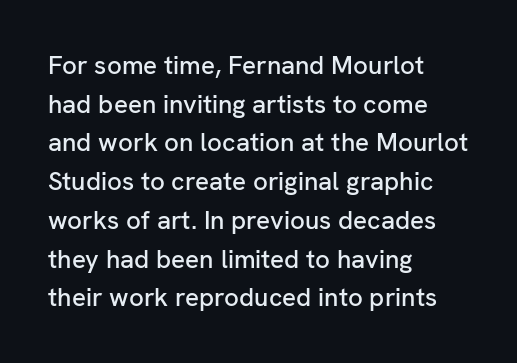
The image shows 26 px text type, upright; set left-aligned, normal line spacing (1.49x), normal letter spacing, not underlined.
